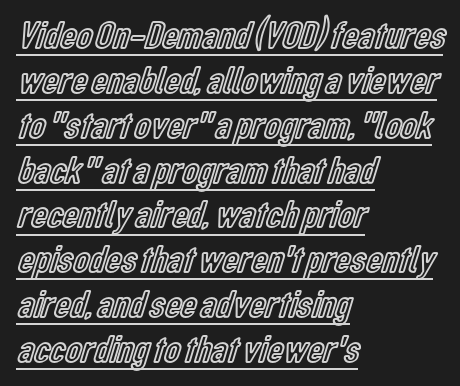
{"width": "condensed", "x_height": "medium", "monospaced": "no", "underline": "yes", "align": "left", "line_spacing": "tight", "line_spacing_ratio": 1.15, "letter_spacing": "normal", "letter_spacing_em": 0.0, "glyph_px": 39}
